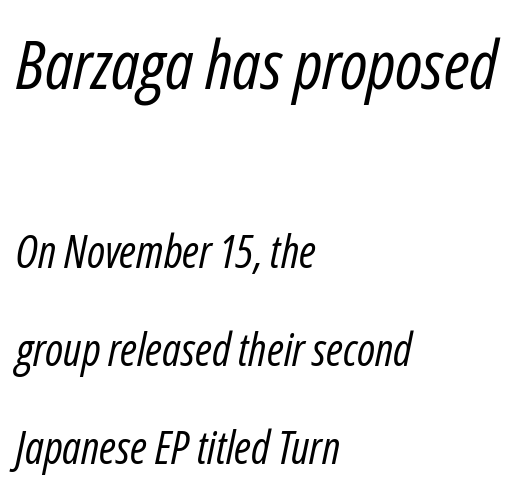
These lines keep a tight, regular rhythm from letter to letter. Is this a heavy cut? Hardly; it is regular or lighter. Varying glyph widths throughout — classic text-font behaviour. The face used here has a pronounced slope to its letters. The paragraph has a hard left edge and a soft right edge.
